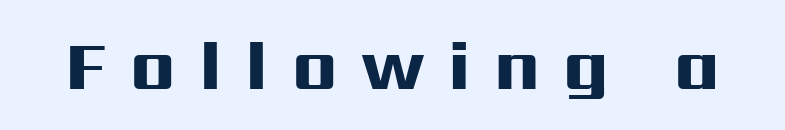
Q: Is the text bold? A: Yes.
Q: Is the text italic (slanted)? A: No, it is upright.
Q: Is the typeface a serif or a sans-serif typeface? A: Sans-serif.
Q: Is the text underlined? A: No.
Q: Is the spacing between letters normal or unusually wide? A: Unusually wide.
Q: Width (condensed, normal, or wide)? A: Wide.
Q: Stroke contrast? A: High.
Q: x-height? A: Medium.
Q: Monospaced? A: No.
